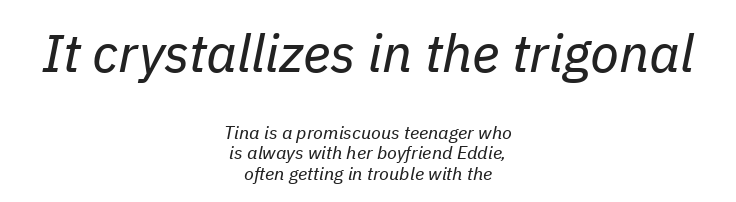
Q: Is the text bold? A: No.
Q: Is the text italic (slanted)? A: Yes, it leans right by about 11 degrees.
Q: Is the text underlined? A: No.
Q: How is the paragraph aligned? A: Centered.
Q: Is the spacing between letters normal or unusually wide? A: Normal.
Q: Is the spacing between lines tight, normal or loose? A: Tight.
Q: Which block of text is set in a larger size, the first (top) or the second (bottom)? A: The first (top) one.
Q: Width (condensed, normal, or wide)? A: Normal.
Q: Stroke contrast? A: Low.
Q: x-height? A: Medium.
Q: Monospaced? A: No.
